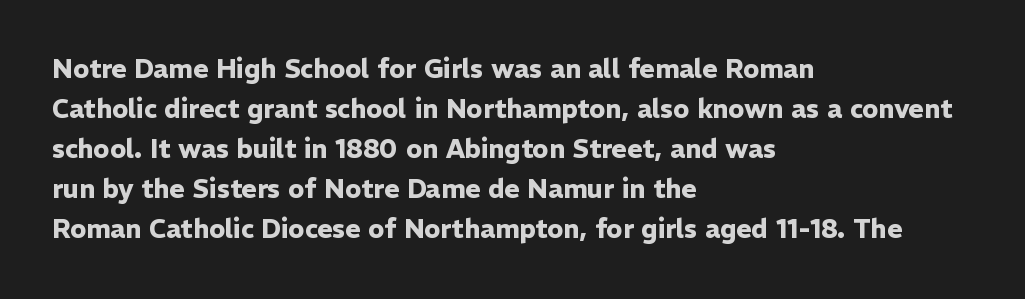
Q: Is the text bold? A: Yes.
Q: Is the text italic (slanted)? A: No, it is upright.
Q: Is the text underlined? A: No.
Q: How is the paragraph aligned? A: Left-aligned.
Q: Is the spacing between letters normal or unusually wide? A: Normal.
Q: Is the spacing between lines tight, normal or loose? A: Normal.
